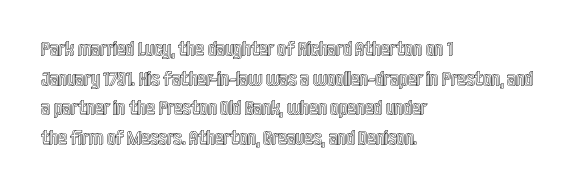
The image shows 20 px text type, upright; set left-aligned, normal line spacing (1.48x), normal letter spacing, not underlined.
